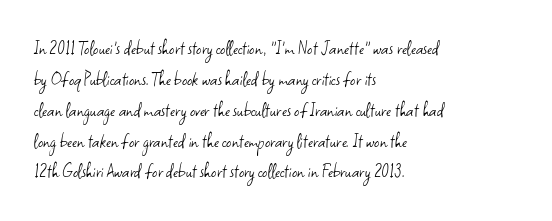
The image shows 21 px text type; set left-aligned, normal line spacing (1.47x), normal letter spacing, not underlined.
